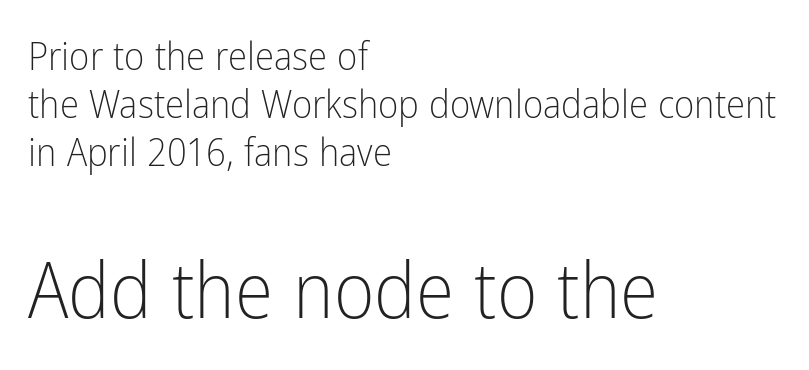
The passage shown is typeset with a sans-serif family. Each letter keeps its own natural width here, so spacing adapts to shape. The gap between lines stays unmarked. Larger block? The one below; the one above is distinctly smaller.
